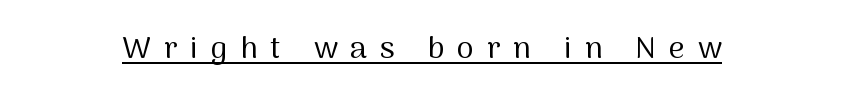
Letter spacing: wide. This reads as an unemphasized weight, regular at the heaviest. To sum up the face: it is a sans, with no serifs. Spacing verdict: proportional, widths tailored to each character. The glyphs are accompanied by a horizontal stroke just below them.
